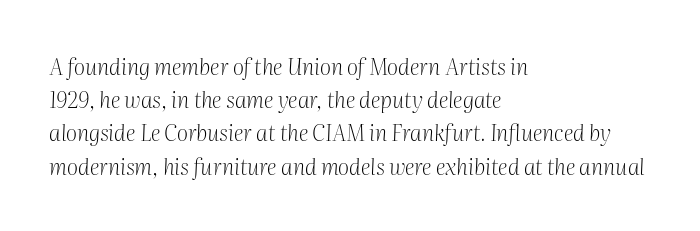
Check under the words: just untouched page. On a weight scale, this lands at 450 or below. The rendering applies a slant to the glyphs. Normally led — the rows are evenly, conventionally spaced.
